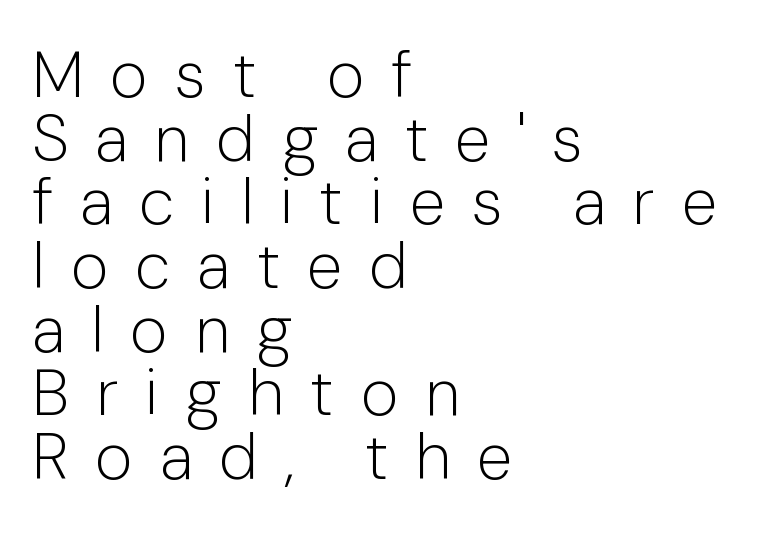
Q: Is the text bold? A: No.
Q: Is the text italic (slanted)? A: No, it is upright.
Q: Is the typeface a serif or a sans-serif typeface? A: Sans-serif.
Q: Is the text underlined? A: No.
Q: How is the paragraph aligned? A: Left-aligned.
Q: Is the spacing between letters normal or unusually wide? A: Unusually wide.
Q: Is the spacing between lines tight, normal or loose? A: Tight.
Q: Width (condensed, normal, or wide)? A: Normal.
Q: Stroke contrast? A: Low.
Q: x-height? A: Medium.
Q: Monospaced? A: No.
